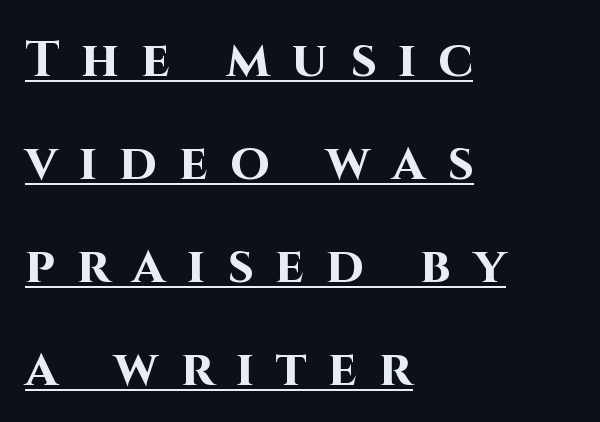
The lettering stays uniformly vertical, giving the passage a roman look. You could fit nearly another row in the gap between these rows. To sum up the face: it is a sans, with no serifs. The letterforms stand isolated, each surrounded by extra space.
